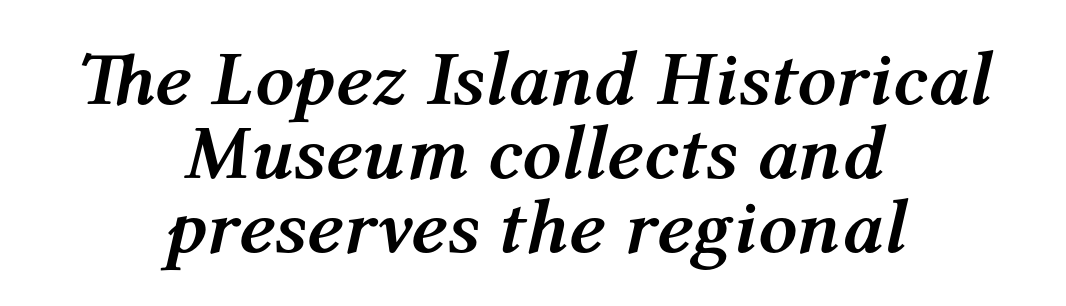
The image shows 77 px semibold type, italic (leaning right); set centered, tight line spacing (0.96x), normal letter spacing, not underlined; medium stroke contrast and a medium x-height.
